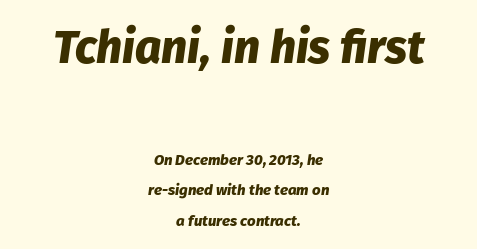
The glyphs look as if they've been sheared to an angle. Think of a printed novel: that variable character pitch is what you see here. Visually the block forms a symmetrical silhouette, jagged on both flanks. Thick stems and heavy bowls — unmistakably bold. What's the leading like? Stretched, with rows far apart.
